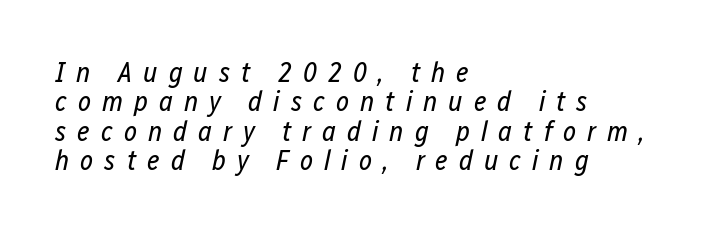
The image shows 28 px regular-weight, condensed type, italic (leaning right); set left-aligned, tight line spacing (1.05x), unusually wide letter spacing (+0.39 em), not underlined; low stroke contrast and a medium x-height.
